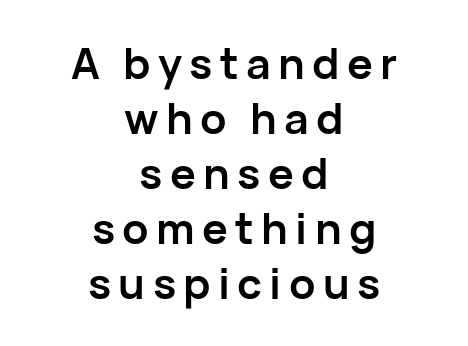
The image shows 43 px semibold sans-serif type, upright; set centered, normal line spacing (1.28x), not underlined; low stroke contrast and a medium x-height.
